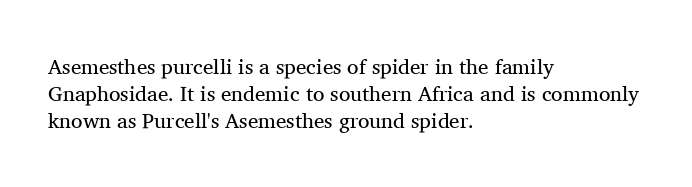
The passage shown is not underscored anywhere. Summary of vertical rhythm: regular, with standard interline spacing. The rag falls on the right side of this text block. Notice how the stems are strictly vertical — no italics here. Vertical stems look standard width or narrower in stroke.
